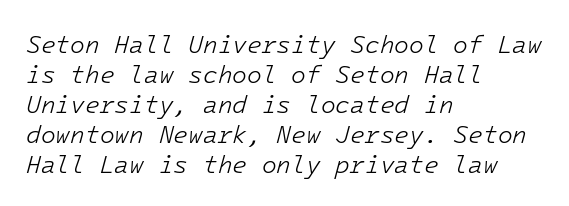
{"italic": "yes", "lean": "right", "slant_degrees": 16, "bold": "no", "underline": "no", "align": "left", "line_spacing": "normal", "line_spacing_ratio": 1.25, "letter_spacing": "normal", "letter_spacing_em": 0.0, "glyph_px": 24}
